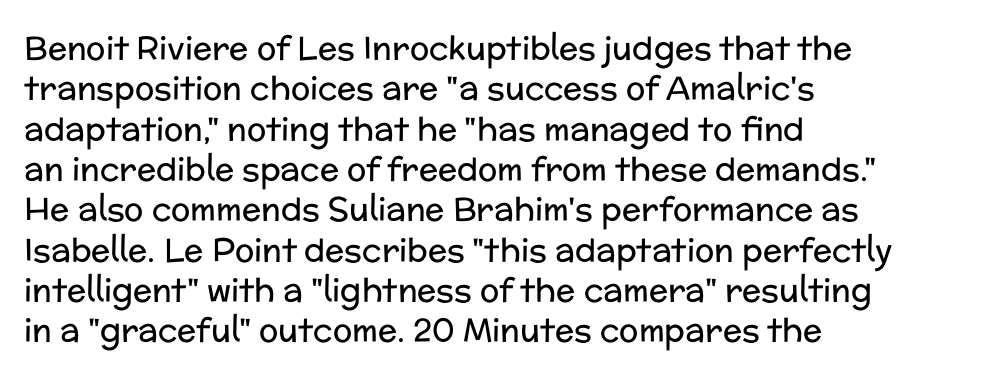
The image shows 32 px regular-weight sans-serif type, upright; set left-aligned, normal line spacing (1.26x), normal letter spacing, not underlined; low stroke contrast and a medium x-height.
